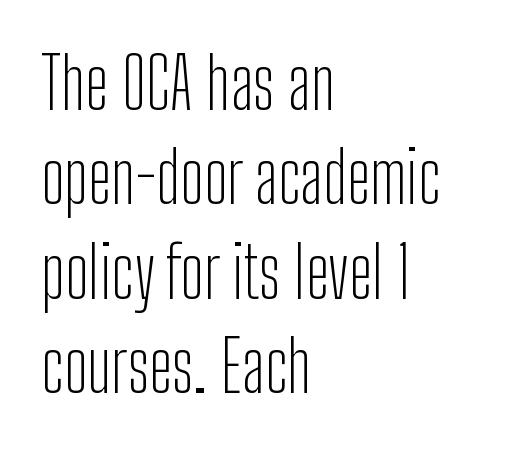
The image shows 70 px light, condensed sans-serif type, upright; set left-aligned, normal line spacing (1.35x), normal letter spacing, not underlined; low stroke contrast and a medium x-height.
